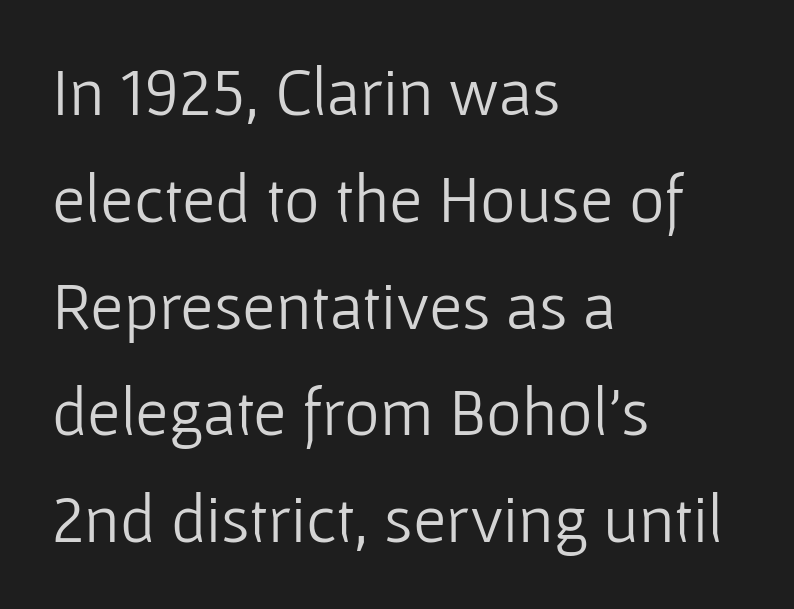
Q: Is the text bold? A: No.
Q: Is the text italic (slanted)? A: No, it is upright.
Q: Is the typeface a serif or a sans-serif typeface? A: Sans-serif.
Q: Is the text underlined? A: No.
Q: How is the paragraph aligned? A: Left-aligned.
Q: Is the spacing between letters normal or unusually wide? A: Normal.
Q: Is the spacing between lines tight, normal or loose? A: Normal.
Q: Width (condensed, normal, or wide)? A: Normal.
Q: Stroke contrast? A: Low.
Q: x-height? A: Medium.
Q: Monospaced? A: No.
